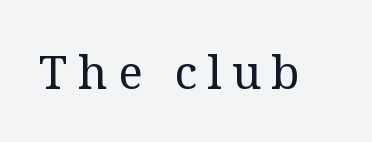
Stem width sits at or under what a default text font uses. Examine the stroke ends and you'll spot serifs. Beneath every word, the page is bare. Letter spacing: wide. Notice how the stems are strictly vertical — no italics here. Character widths vary here, with narrow letters taking less room than wide ones.
